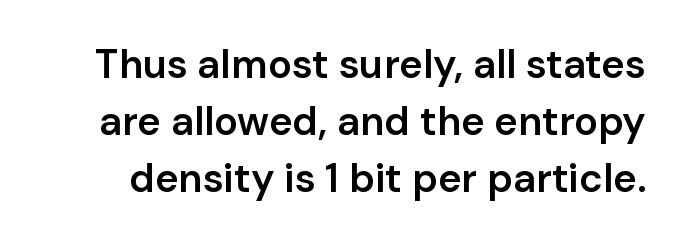
{"serif": "no", "italic": "no", "bold": "semi", "weight": "semibold", "width": "normal", "stroke_contrast": "low", "x_height": "medium", "monospaced": "no", "underline": "no", "line_spacing": "normal", "line_spacing_ratio": 1.43, "letter_spacing": "normal", "letter_spacing_em": 0.0, "glyph_px": 40}
